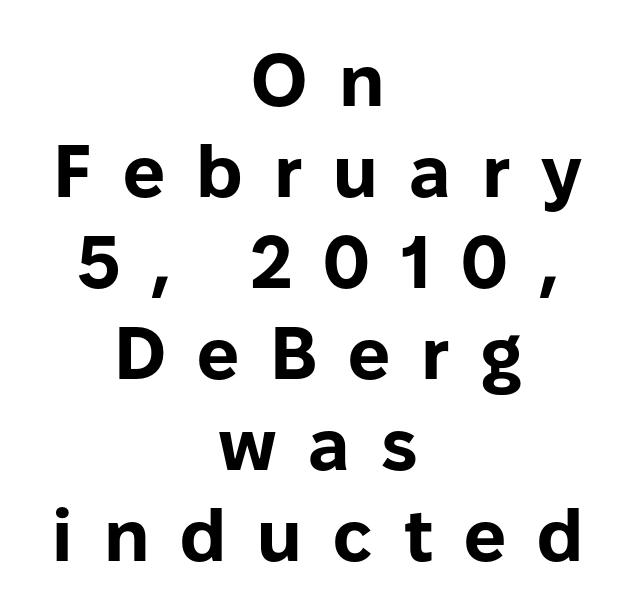
{"serif": "no", "italic": "no", "bold": "yes", "weight": "bold", "width": "normal", "stroke_contrast": "low", "x_height": "medium", "monospaced": "no", "underline": "no", "align": "center", "line_spacing_ratio": 1.23, "letter_spacing": "wide", "letter_spacing_em": 0.42, "glyph_px": 74}
